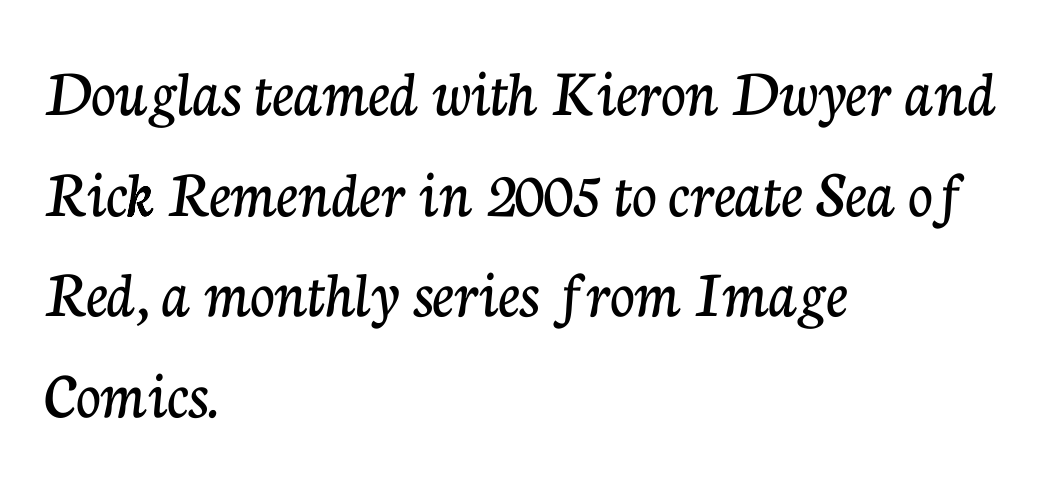
{"serif": "yes", "width": "normal", "stroke_contrast": "low", "x_height": "medium", "monospaced": "no", "underline": "no", "align": "left", "line_spacing": "normal", "line_spacing_ratio": 1.48, "letter_spacing": "normal", "letter_spacing_em": 0.0, "glyph_px": 68}
